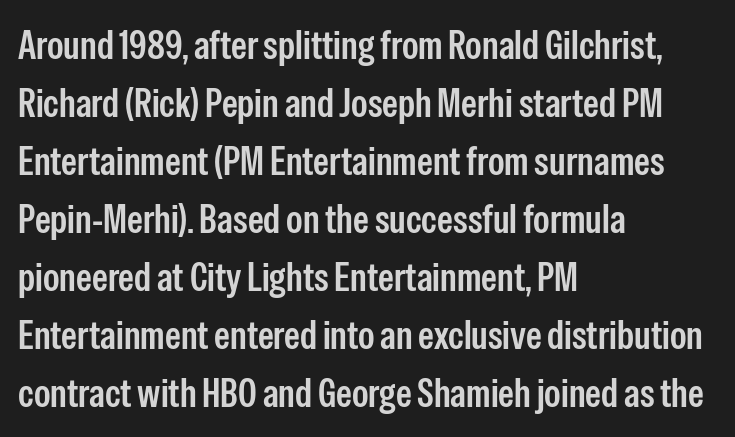
Q: Is the text italic (slanted)? A: No, it is upright.
Q: Is the typeface a serif or a sans-serif typeface? A: Sans-serif.
Q: Is the text underlined? A: No.
Q: How is the paragraph aligned? A: Left-aligned.
Q: Is the spacing between letters normal or unusually wide? A: Normal.
Q: Is the spacing between lines tight, normal or loose? A: Normal.
Q: Width (condensed, normal, or wide)? A: Condensed.
Q: Stroke contrast? A: Low.
Q: x-height? A: Medium.
Q: Monospaced? A: No.
